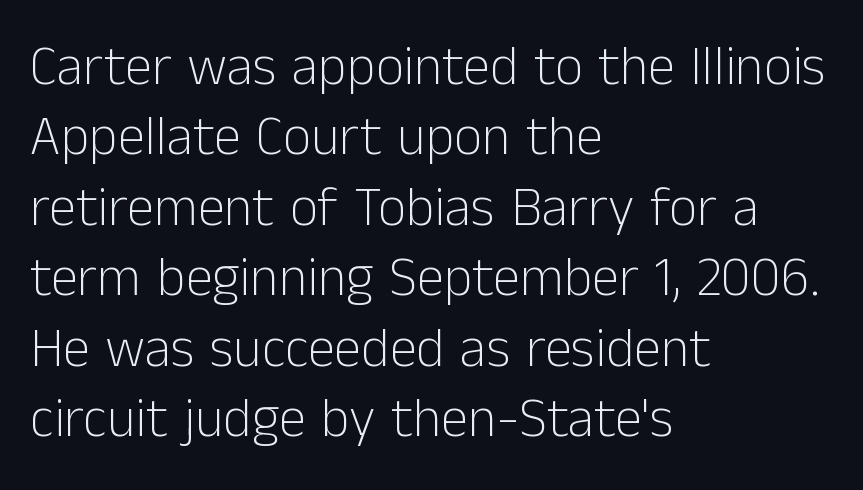
The image shows 55 px light sans-serif type, upright; set left-aligned, normal line spacing (1.28x), normal letter spacing, not underlined; low stroke contrast and a medium x-height.
